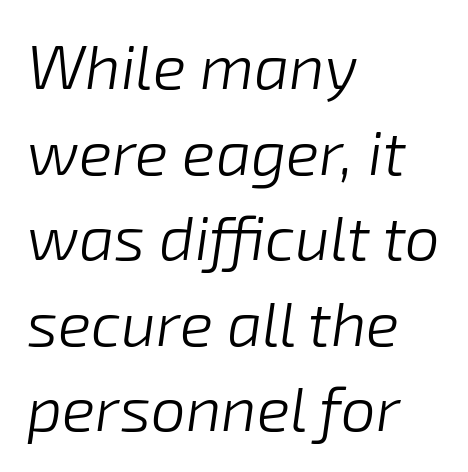
{"italic": "yes", "lean": "right", "slant_degrees": 8, "bold": "no", "weight": "light", "width": "normal", "stroke_contrast": "low", "x_height": "medium", "monospaced": "no", "underline": "no", "align": "left", "line_spacing": "normal", "line_spacing_ratio": 1.38, "letter_spacing": "normal", "letter_spacing_em": 0.0, "glyph_px": 62}
